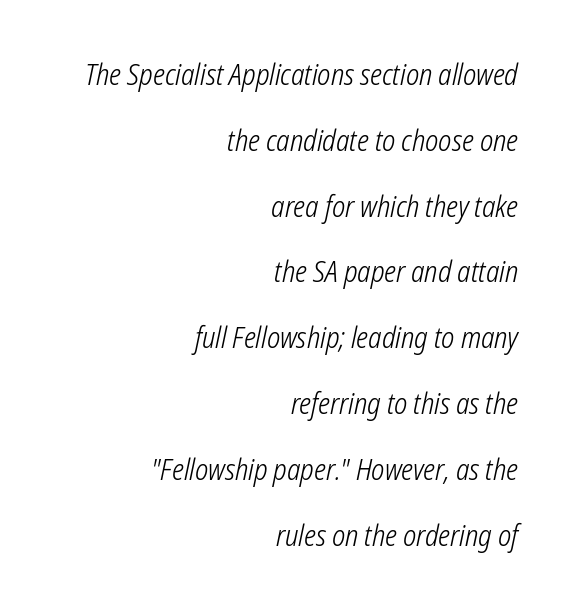
The image shows 29 px light, condensed type, italic (leaning right); set right-aligned, loose line spacing (2.27x), normal letter spacing, not underlined; low stroke contrast and a medium x-height.
